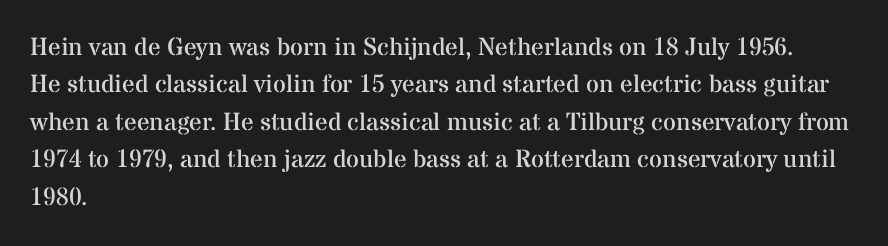
In CSS terms this would be text-align: left. Descenders are the only things crossing below the line. One glance says typical: line gaps are just what's usual. This is the regular roman posture of the typeface.
